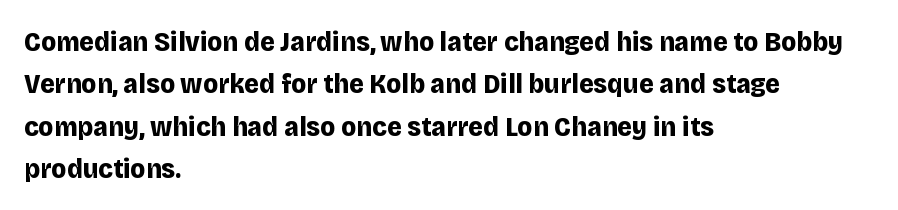
Q: Is the text bold? A: Yes.
Q: Is the text italic (slanted)? A: No, it is upright.
Q: Is the typeface a serif or a sans-serif typeface? A: Sans-serif.
Q: Is the text underlined? A: No.
Q: How is the paragraph aligned? A: Left-aligned.
Q: Is the spacing between letters normal or unusually wide? A: Normal.
Q: Is the spacing between lines tight, normal or loose? A: Normal.
Q: Width (condensed, normal, or wide)? A: Normal.
Q: Stroke contrast? A: Low.
Q: x-height? A: Large.
Q: Monospaced? A: No.
